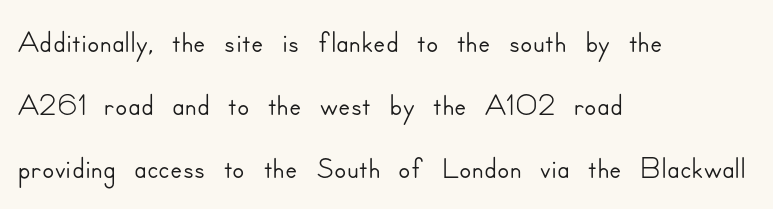
Examine the stroke ends and you'll find no serifs. Unmarked baselines from the first word to the last. The letters advance in unequal steps, a hallmark of proportional type. The paragraph has a hard left edge and a soft right edge. Characters remain perfectly vertical along every line. One glance says typical: line gaps are just what's usual.
